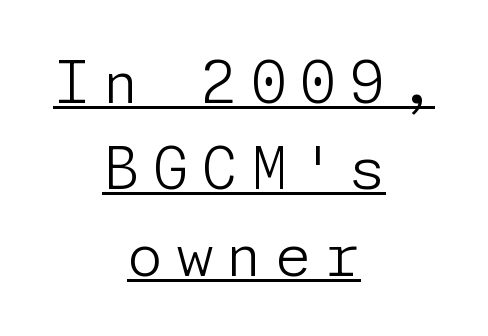
Which margin do the lines hug? Neither — every line sits in the middle. Unlike a traditional serif, this face leaves its strokes unadorned. The passage shown is underscored from start to finish. Tracking value appears strongly positive — letters spread wide. The leading is moderate, giving the passage an even texture. The passage shown is not bold in any degree.
